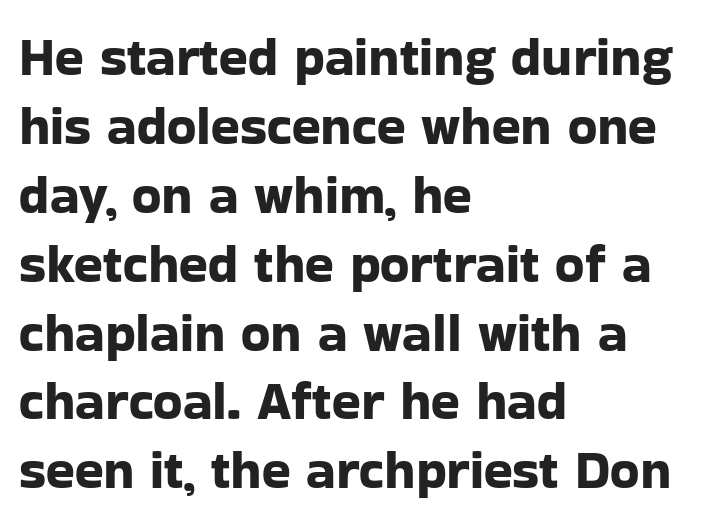
The image shows 53 px sans-serif type, upright; set left-aligned, normal line spacing (1.3x), normal letter spacing, not underlined; low stroke contrast and a medium x-height.
